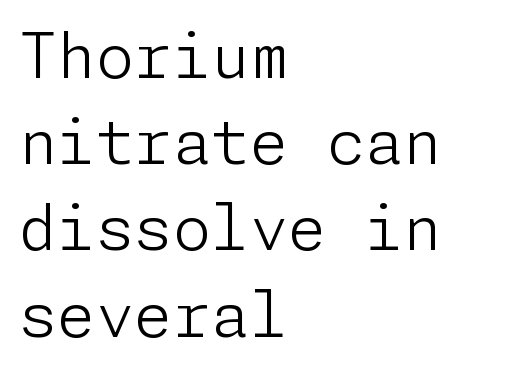
Clear beneath every line of the passage. Stroke mass is kept to a normal reading level or below. If you drew a ruler down the left edge, every line would touch it. Rows of type keep a routine distance in the vertical direction. This rendering leaves character spacing at its baseline value.
